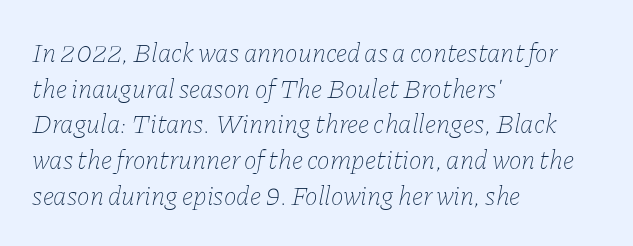
The image shows 27 px text type, italic (leaning right); set left-aligned, normal line spacing (1.32x), normal letter spacing, not underlined.
